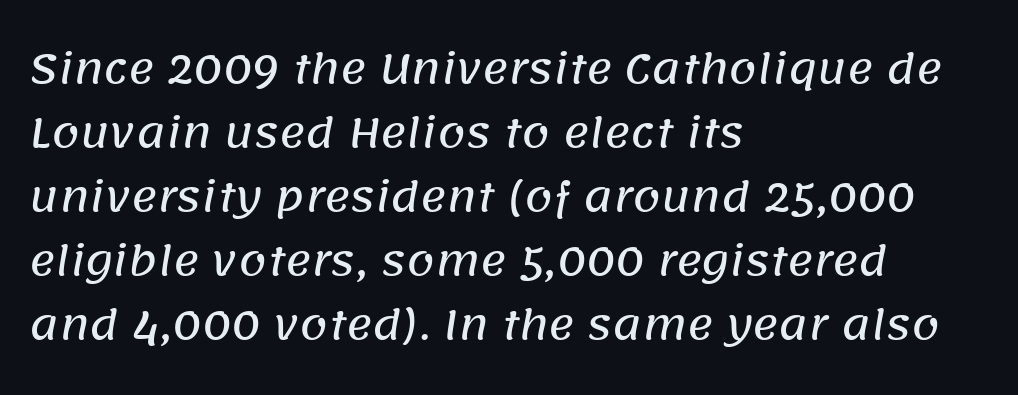
What stands out about the letter spacing? Nothing — it is the standard amount. The lines are quadded left. The space beneath each line is pristine and unruled. Type style note: lacks serifs. Varying glyph widths throughout — classic text-font behaviour. Evenly set lines give the paragraph a standard silhouette.
